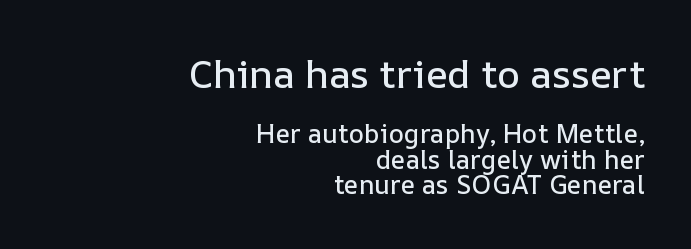
Leftover space on each line is placed entirely before the opening word. Spacing verdict: proportional, widths tailored to each character. Descenders hang freely into open space. No extra tracking has been applied to these lines. The block of text is dense from top to bottom, with scant space between rows.
